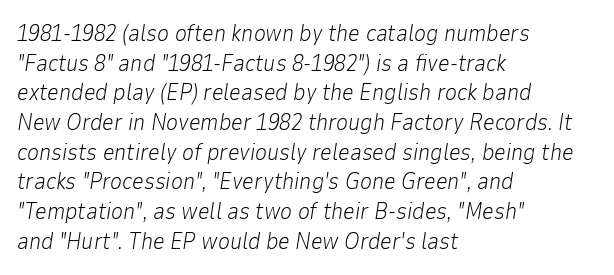
Here the glyphs are tracked normally, forming tight word shapes. Interline gaps are of average width in this sample. Underlining? Definitely not there. Nothing heavy about these letters — not bold at all. A student would call this left alignment; a typographer would say flush left, rag right.
